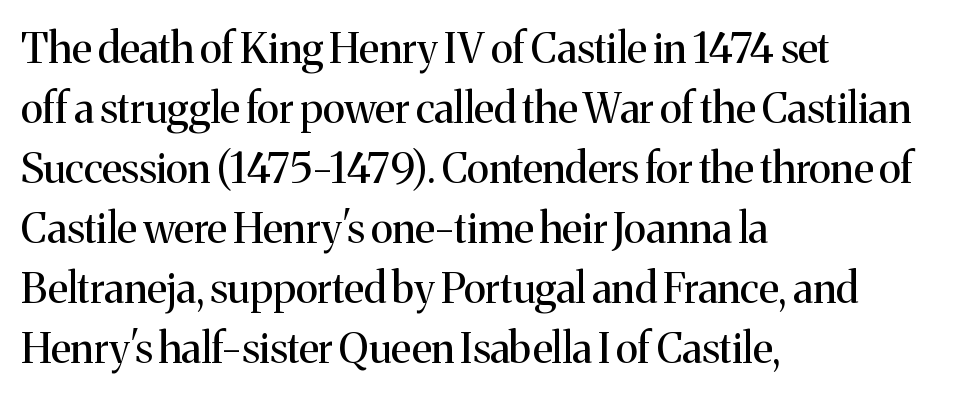
{"serif": "yes", "italic": "no", "bold": "no", "weight": "regular", "width": "normal", "stroke_contrast": "medium", "x_height": "medium", "monospaced": "no", "underline": "no", "align": "left", "line_spacing": "normal", "line_spacing_ratio": 1.43, "letter_spacing": "normal", "letter_spacing_em": 0.0, "glyph_px": 42}
